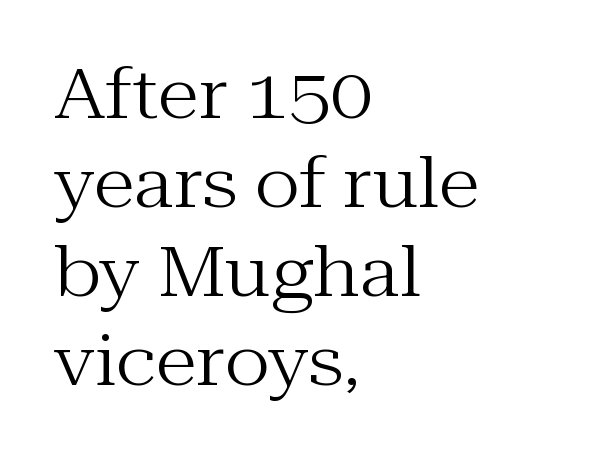
Q: Is the text bold? A: No.
Q: Is the text italic (slanted)? A: No, it is upright.
Q: Is the typeface a serif or a sans-serif typeface? A: Serif.
Q: Is the text underlined? A: No.
Q: How is the paragraph aligned? A: Left-aligned.
Q: Is the spacing between letters normal or unusually wide? A: Normal.
Q: Is the spacing between lines tight, normal or loose? A: Normal.
Q: Width (condensed, normal, or wide)? A: Normal.
Q: Stroke contrast? A: Medium.
Q: x-height? A: Medium.
Q: Monospaced? A: No.
